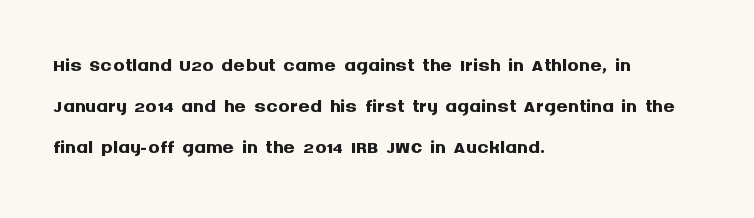
The image shows 29 px semibold sans-serif type, upright; set left-aligned, normal line spacing (1.41x), normal letter spacing, not underlined; medium stroke contrast and a large x-height.
